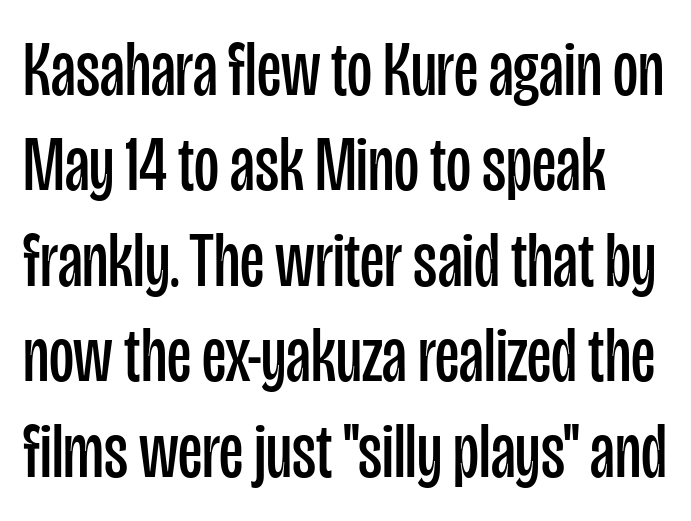
The string is rendered with underlining switched off. These lines are rendered in a variable-pitch font. Stroke terminals: plain, sans-serif. Spacing between characters is what you'd get straight out of the box.
